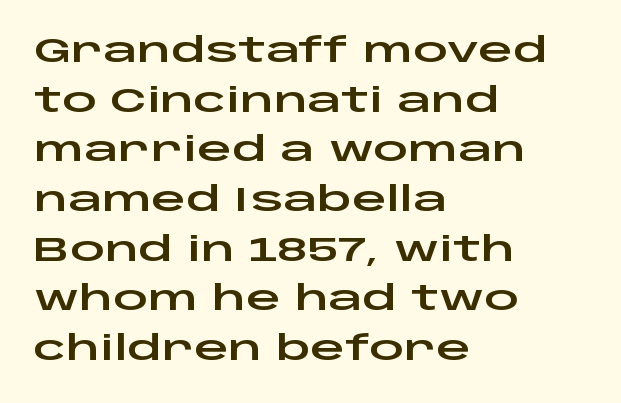
Q: Is the text italic (slanted)? A: No, it is upright.
Q: Is the typeface a serif or a sans-serif typeface? A: Sans-serif.
Q: Is the text underlined? A: No.
Q: How is the paragraph aligned? A: Left-aligned.
Q: Is the spacing between letters normal or unusually wide? A: Normal.
Q: Is the spacing between lines tight, normal or loose? A: Normal.
Q: Width (condensed, normal, or wide)? A: Wide.
Q: Stroke contrast? A: Low.
Q: x-height? A: Large.
Q: Monospaced? A: No.
